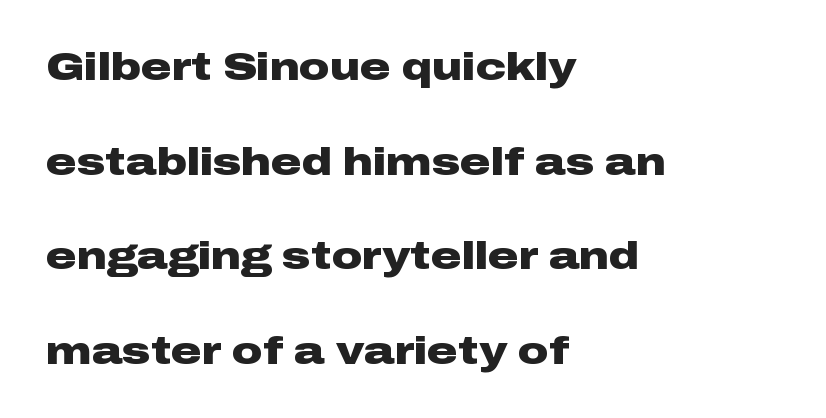
{"serif": "no", "italic": "no", "bold": "yes", "weight": "heavy", "width": "wide", "stroke_contrast": "low", "x_height": "medium", "monospaced": "no", "underline": "no", "align": "left", "line_spacing": "loose", "line_spacing_ratio": 2.49, "letter_spacing": "normal", "letter_spacing_em": 0.0, "glyph_px": 38}
